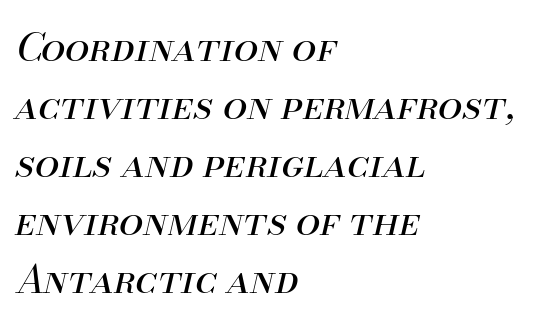
{"italic": "yes", "lean": "right", "slant_degrees": 13, "bold": "no", "weight": "regular", "width": "normal", "stroke_contrast": "medium", "x_height": "small", "monospaced": "no", "underline": "no", "align": "left", "line_spacing": "normal", "line_spacing_ratio": 1.49, "letter_spacing": "normal", "letter_spacing_em": 0.0, "glyph_px": 39}
